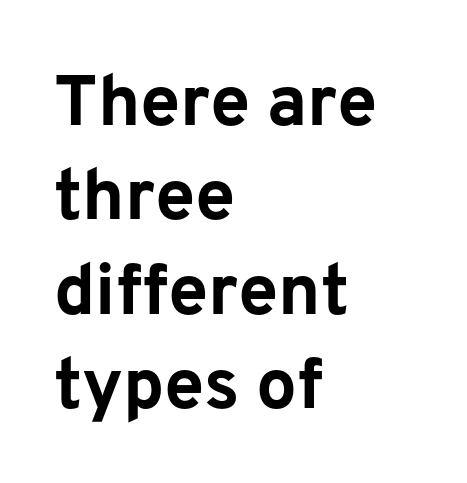
Q: Is the text bold? A: Yes.
Q: Is the text italic (slanted)? A: No, it is upright.
Q: Is the typeface a serif or a sans-serif typeface? A: Sans-serif.
Q: Is the text underlined? A: No.
Q: How is the paragraph aligned? A: Left-aligned.
Q: Is the spacing between letters normal or unusually wide? A: Normal.
Q: Is the spacing between lines tight, normal or loose? A: Normal.
Q: Width (condensed, normal, or wide)? A: Normal.
Q: Stroke contrast? A: Low.
Q: x-height? A: Medium.
Q: Monospaced? A: No.
